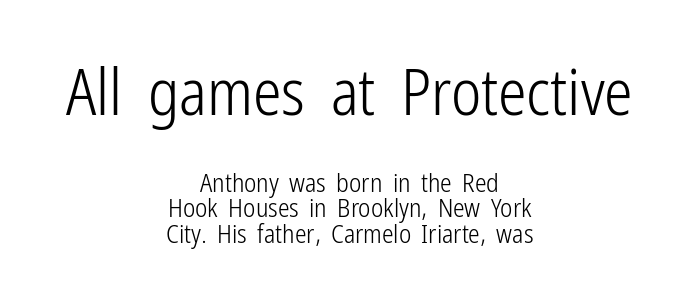
Q: Is the text bold? A: No.
Q: Is the text italic (slanted)? A: No, it is upright.
Q: Is the typeface a serif or a sans-serif typeface? A: Sans-serif.
Q: Is the text underlined? A: No.
Q: How is the paragraph aligned? A: Centered.
Q: Is the spacing between letters normal or unusually wide? A: Normal.
Q: Is the spacing between lines tight, normal or loose? A: Tight.
Q: Which block of text is set in a larger size, the first (top) or the second (bottom)? A: The first (top) one.
Q: Width (condensed, normal, or wide)? A: Condensed.
Q: Stroke contrast? A: Low.
Q: x-height? A: Medium.
Q: Monospaced? A: No.
